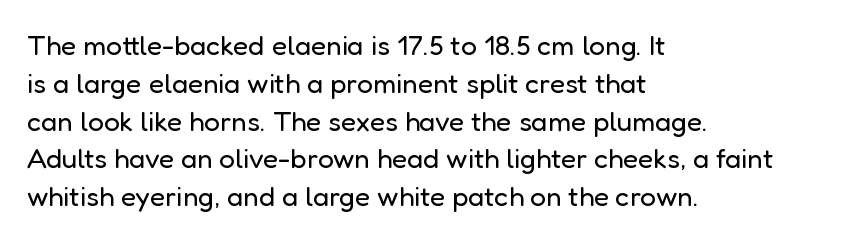
The image shows 28 px regular-weight sans-serif type, upright; set left-aligned, normal line spacing (1.35x), normal letter spacing, not underlined; low stroke contrast and a medium x-height.
